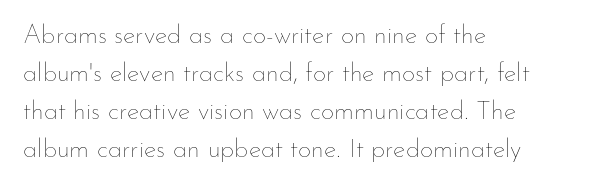
The image shows 26 px text type, upright; set left-aligned, normal line spacing (1.46x), normal letter spacing, not underlined.
